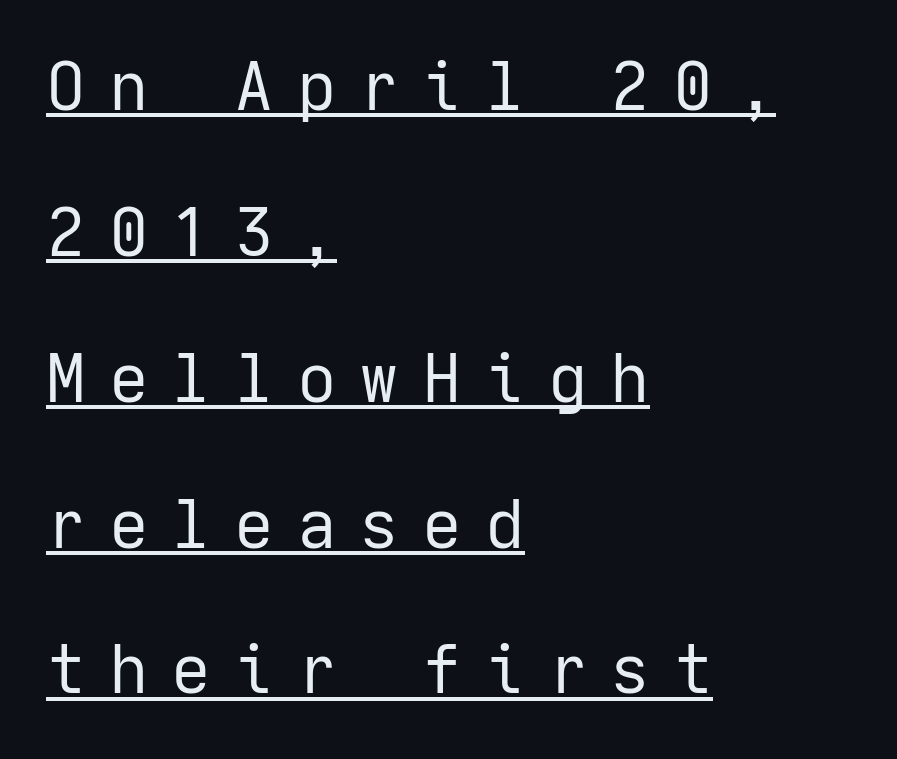
Q: Is the text bold? A: No.
Q: Is the text italic (slanted)? A: No, it is upright.
Q: Is the typeface a serif or a sans-serif typeface? A: Sans-serif.
Q: Is the text underlined? A: Yes.
Q: How is the paragraph aligned? A: Left-aligned.
Q: Is the spacing between letters normal or unusually wide? A: Unusually wide.
Q: Is the spacing between lines tight, normal or loose? A: Loose.
Q: Width (condensed, normal, or wide)? A: Normal.
Q: Stroke contrast? A: Low.
Q: x-height? A: Medium.
